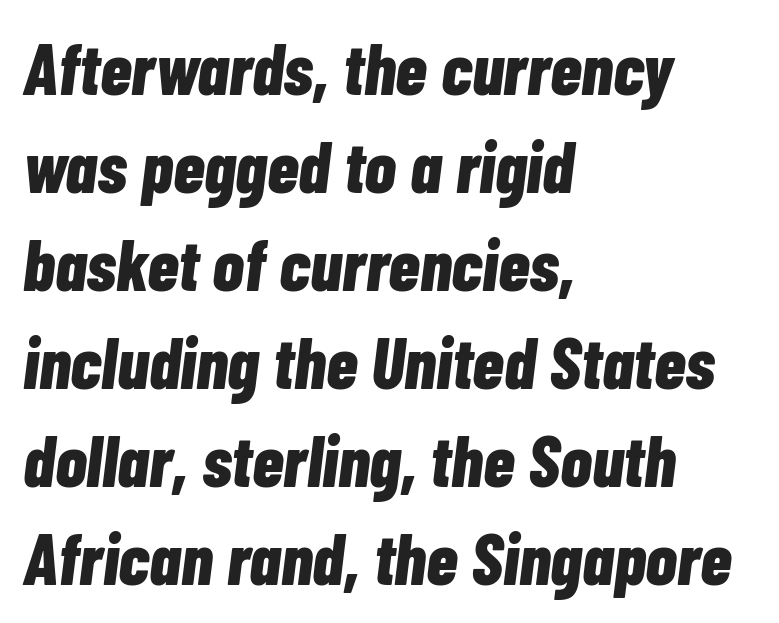
The image shows 72 px bold, condensed type, italic (leaning right); set left-aligned, normal line spacing (1.36x), normal letter spacing, not underlined; low stroke contrast and a medium x-height.
